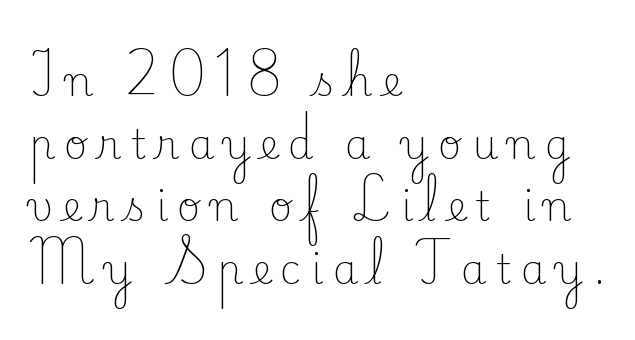
{"serif": "yes", "italic": "no", "bold": "no", "weight": "light", "width": "normal", "stroke_contrast": "low", "x_height": "small", "monospaced": "no", "underline": "no", "align": "left", "line_spacing": "normal", "line_spacing_ratio": 1.53, "letter_spacing": "wide", "letter_spacing_em": 0.23, "glyph_px": 41}
